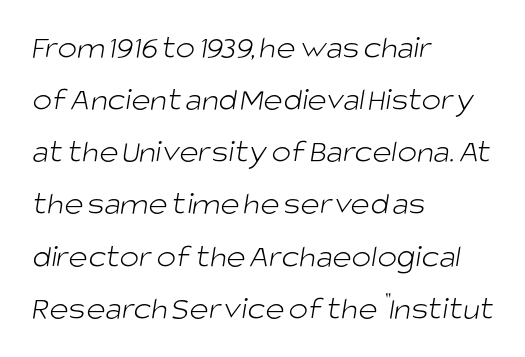
{"serif": "no", "bold": "no", "weight": "light", "width": "normal", "stroke_contrast": "low", "x_height": "large", "monospaced": "no", "underline": "no", "align": "left", "line_spacing": "normal", "line_spacing_ratio": 1.58, "letter_spacing": "normal", "letter_spacing_em": 0.0, "glyph_px": 33}
